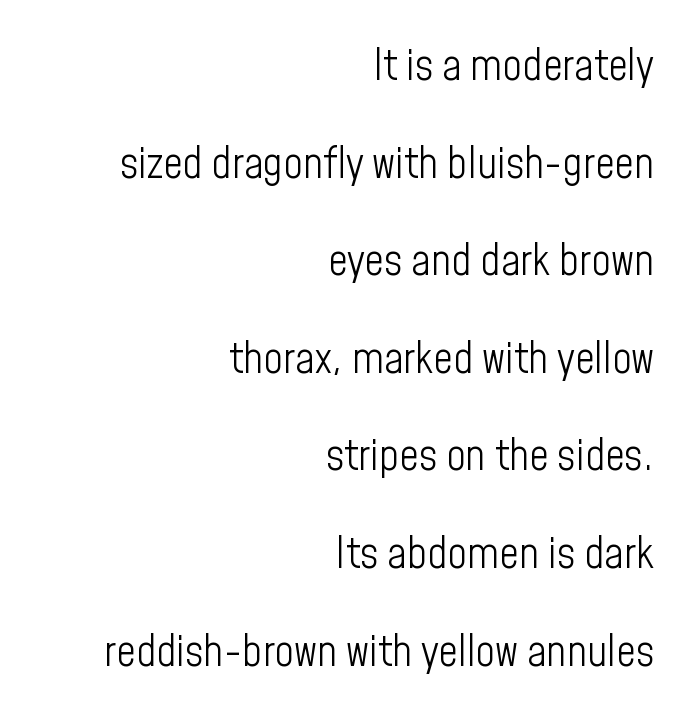
The paragraph shown leans on its right margin. The passage shown has conventional tracking throughout. Compared with typical paragraphs, the rows here are farther apart. A typesetter would label this face a sans.
